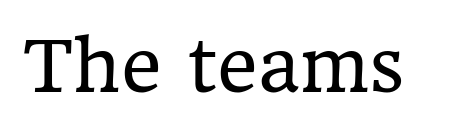
The image shows 70 px regular-weight serif type, upright; set normal letter spacing, not underlined; low stroke contrast and a medium x-height.
